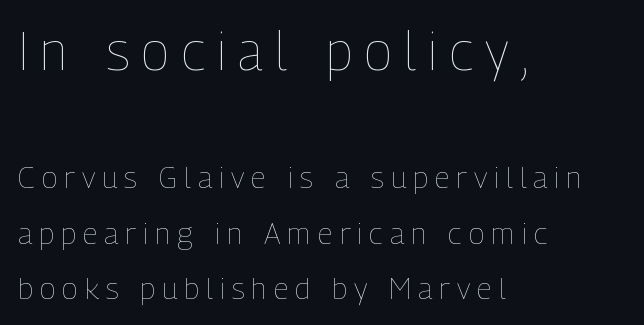
This reads as an unemphasized weight, regular at the heaviest. The passage is arranged the way most books set body copy — flush left. Character widths vary here, with narrow letters taking less room than wide ones. The horizontal fit of the characters is loose and conspicuously gappy. Vertical strokes here are truly vertical.
